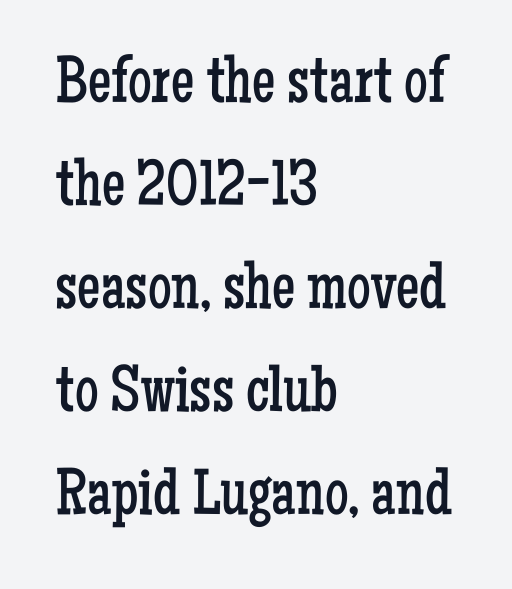
{"serif": "yes", "italic": "no", "bold": "no", "weight": "regular", "width": "condensed", "stroke_contrast": "low", "x_height": "medium", "monospaced": "no", "underline": "no", "align": "left", "line_spacing": "normal", "line_spacing_ratio": 1.56, "letter_spacing": "normal", "letter_spacing_em": 0.0, "glyph_px": 66}
